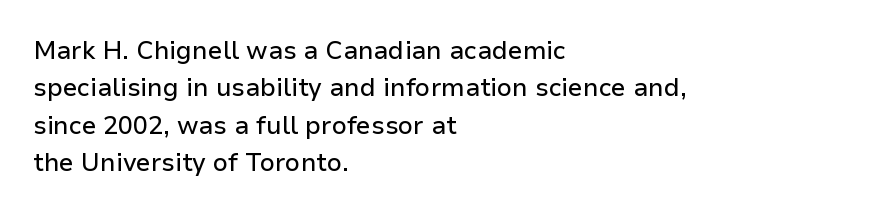
The image shows 25 px text type, upright; set left-aligned, normal line spacing (1.5x), normal letter spacing, not underlined.
